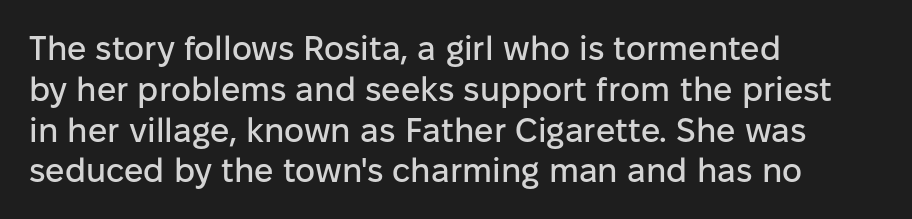
{"serif": "no", "italic": "no", "width": "normal", "stroke_contrast": "low", "x_height": "medium", "monospaced": "no", "underline": "no", "align": "left", "line_spacing_ratio": 1.2, "letter_spacing": "normal", "letter_spacing_em": 0.0, "glyph_px": 34}
